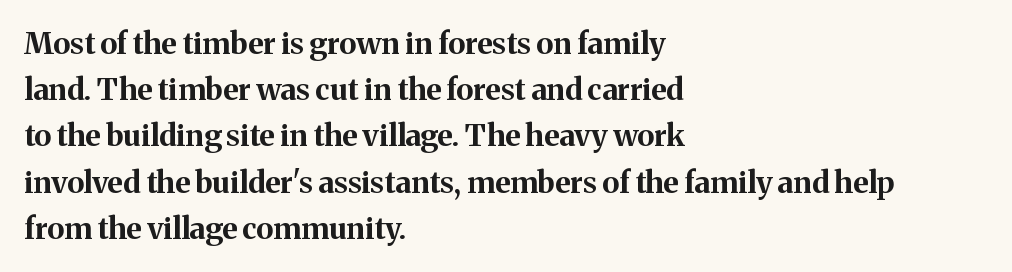
{"serif": "yes", "italic": "no", "bold": "yes", "weight": "bold", "width": "normal", "stroke_contrast": "medium", "x_height": "medium", "monospaced": "no", "underline": "no", "align": "left", "line_spacing": "normal", "line_spacing_ratio": 1.54, "letter_spacing": "normal", "letter_spacing_em": 0.0, "glyph_px": 30}
